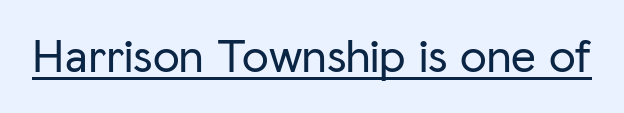
The image shows 48 px sans-serif type, upright; set normal letter spacing, underlined; low stroke contrast and a medium x-height.
